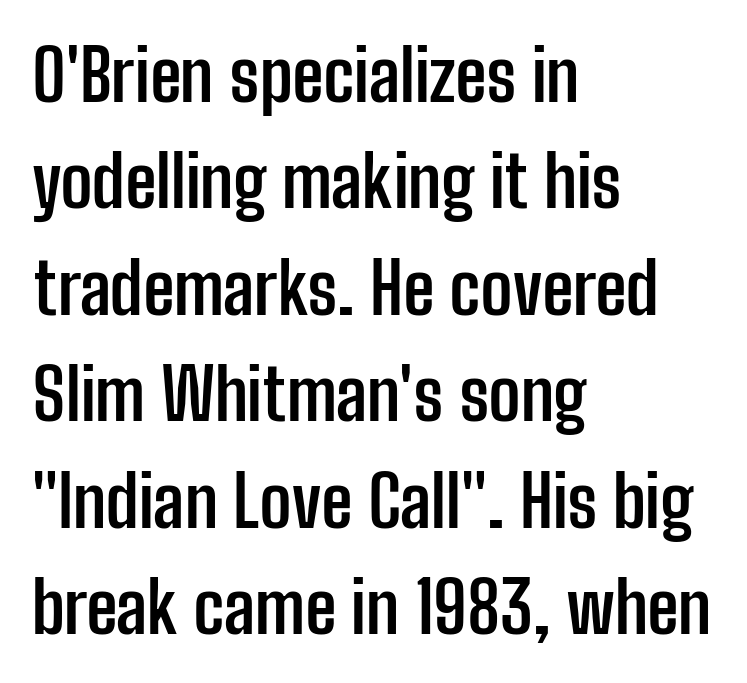
The letters advance in unequal steps, a hallmark of proportional type. A dark, heavy texture on the line: the type is bold. Lines of text with bare space underneath. The line texture is even and compact thanks to regular tracking. Type style note: lacks serifs. A roman cut, with each character standing at attention.
